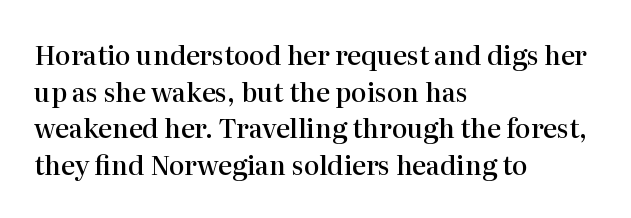
The image shows 26 px text type, upright; set left-aligned, normal line spacing (1.41x), normal letter spacing, not underlined.
